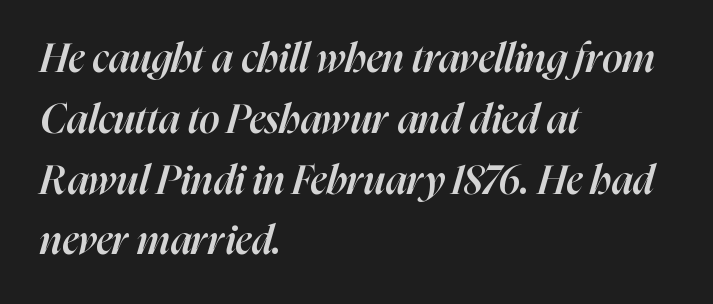
{"italic": "yes", "lean": "right", "slant_degrees": 16, "bold": "semi", "weight": "semibold", "width": "normal", "stroke_contrast": "high", "x_height": "medium", "monospaced": "no", "underline": "no", "align": "left", "line_spacing": "normal", "line_spacing_ratio": 1.52, "letter_spacing": "normal", "letter_spacing_em": 0.0, "glyph_px": 40}
